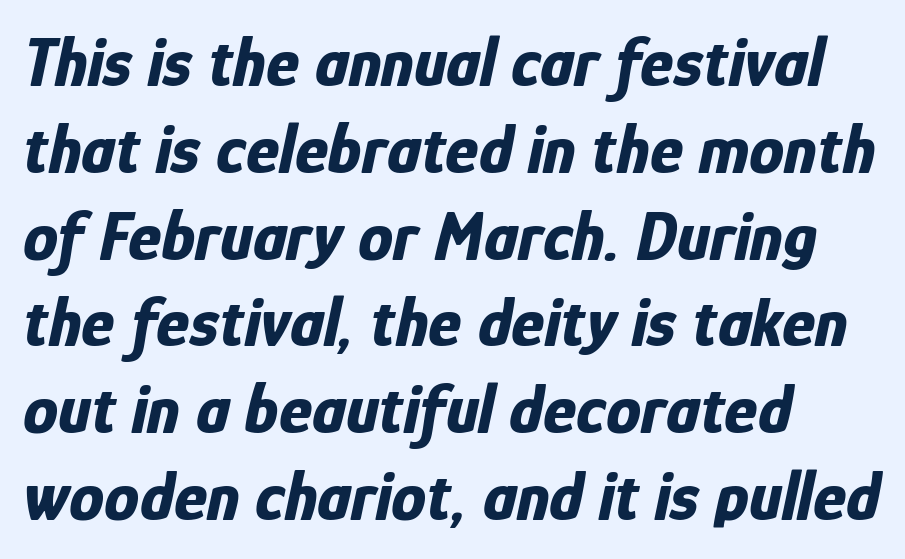
Q: Is the text bold? A: Yes.
Q: Is the text italic (slanted)? A: Yes, it leans right by about 12 degrees.
Q: Is the text underlined? A: No.
Q: How is the paragraph aligned? A: Left-aligned.
Q: Is the spacing between letters normal or unusually wide? A: Normal.
Q: Width (condensed, normal, or wide)? A: Condensed.
Q: Stroke contrast? A: Low.
Q: x-height? A: Medium.
Q: Monospaced? A: No.
